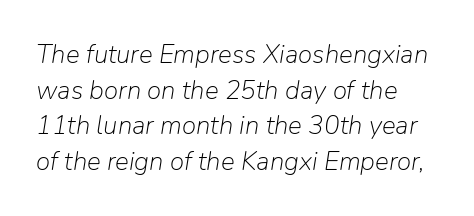
This rendering uses left alignment, leaving the right contour irregular. This block has exactly the height ordinary leading produces. The face used here has a pronounced slope to its letters. Counters stay open thanks to moderate or lighter strokes.
